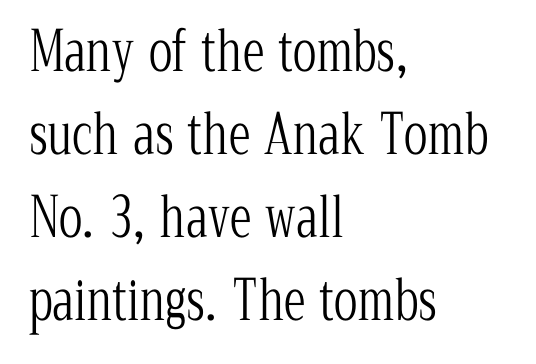
{"serif": "yes", "italic": "no", "bold": "no", "weight": "light", "width": "condensed", "stroke_contrast": "low", "x_height": "medium", "monospaced": "no", "underline": "no", "align": "left", "line_spacing": "normal", "line_spacing_ratio": 1.51, "letter_spacing": "normal", "letter_spacing_em": 0.0, "glyph_px": 55}
